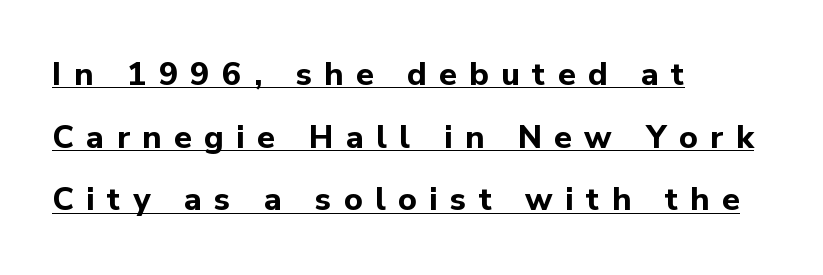
{"serif": "no", "italic": "no", "bold": "yes", "weight": "bold", "width": "normal", "stroke_contrast": "low", "x_height": "medium", "monospaced": "no", "underline": "yes", "align": "left", "line_spacing": "loose", "line_spacing_ratio": 1.96, "letter_spacing": "wide", "letter_spacing_em": 0.39, "glyph_px": 32}
